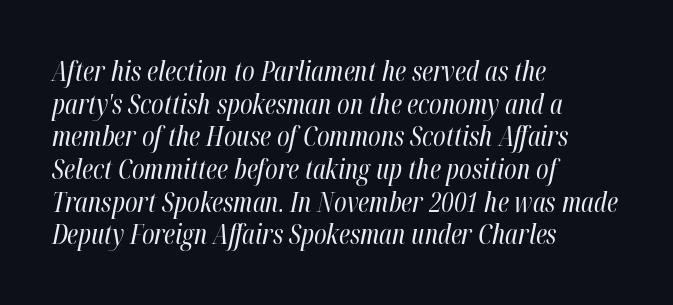
{"italic": "yes", "lean": "right", "slant_degrees": 12, "bold": "no", "underline": "no", "align": "left", "line_spacing_ratio": 1.21, "letter_spacing": "normal", "letter_spacing_em": 0.0, "glyph_px": 27}
